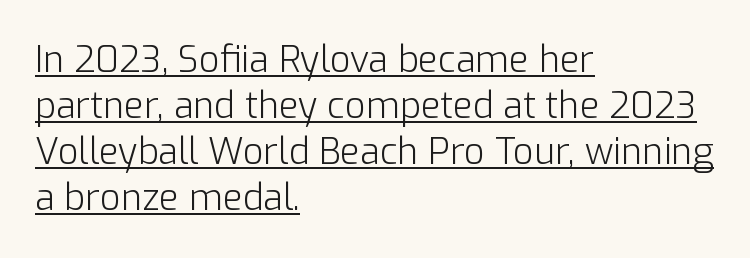
The letterforms sit shoulder to shoulder at normal distance. Heaviness? Minimal to ordinary, like unemphasized prose. These lines are set flush left with a ragged right edge. The axis of the letterforms is exactly vertical.
